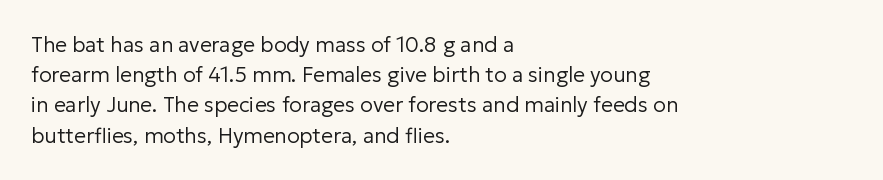
Regarding leading, the lines here are spaced in the standard way. Underline: absent. A classic flush-left, rag-right setting is used for this passage. Every character sits straight up, as roman type does.
